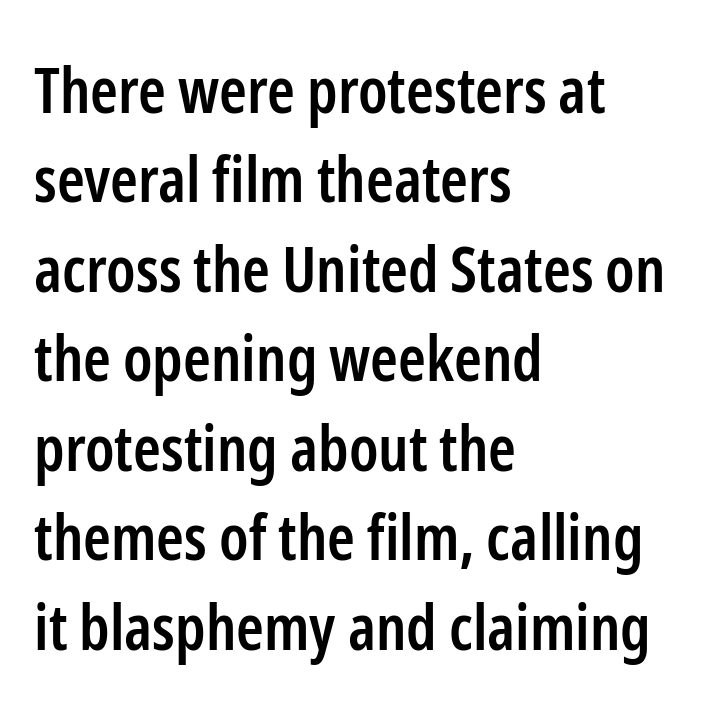
Look at the stroke-to-counter ratio: somewhat heavy, a semibold. Letter spacing: default. This sample uses an upright cut, with every glyph sitting square on the baseline. The vertical gap from one line to the next is medium. Varying glyph widths throughout — classic text-font behaviour. The text was rendered using a sans face with plain stroke endings.
